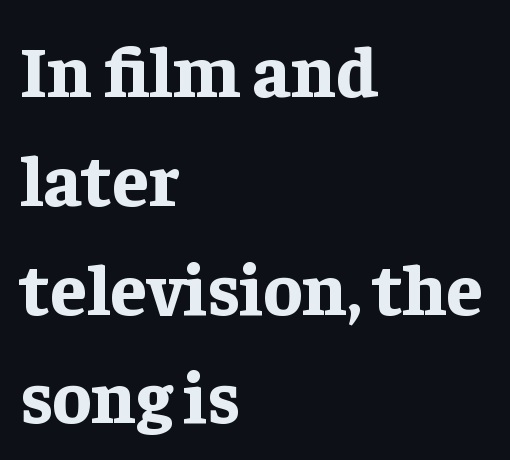
{"serif": "yes", "italic": "no", "bold": "yes", "weight": "bold", "width": "normal", "stroke_contrast": "low", "x_height": "medium", "monospaced": "no", "underline": "no", "align": "left", "line_spacing": "normal", "line_spacing_ratio": 1.49, "letter_spacing": "normal", "letter_spacing_em": 0.0, "glyph_px": 73}
